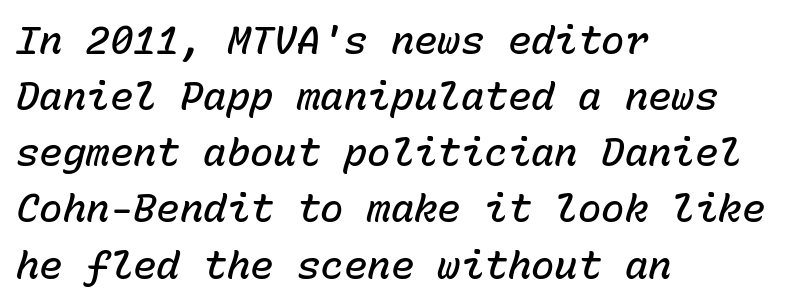
{"italic": "yes", "lean": "right", "slant_degrees": 15, "bold": "semi", "weight": "semibold", "width": "normal", "stroke_contrast": "low", "x_height": "medium", "monospaced": "yes", "underline": "no", "align": "left", "line_spacing": "normal", "line_spacing_ratio": 1.44, "letter_spacing": "normal", "letter_spacing_em": 0.0, "glyph_px": 39}
